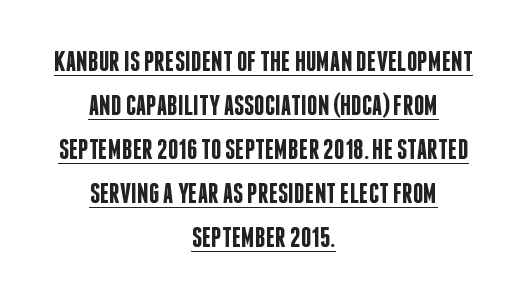
Spacing verdict: proportional, widths tailored to each character. A continuous stroke trails under the words, as in a hyperlink. Serifs: no, the terminals of the letterforms are clean. Every letter is mildly thick-stroked: semibold rather than bold. The lettering holds an erect, upright posture throughout. This rendering leaves character spacing at its baseline value.
